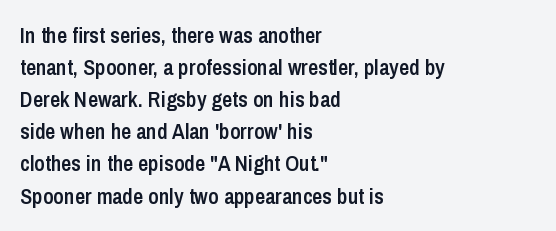
Check the space under the baseline: it is left empty. Style check: upright. The sample has been set in demibold, a notch under bold. Words appear dense and cohesive because spacing is normal. In terms of leading, this rendering sits right in the middle. Where is the straight margin? On the left.
